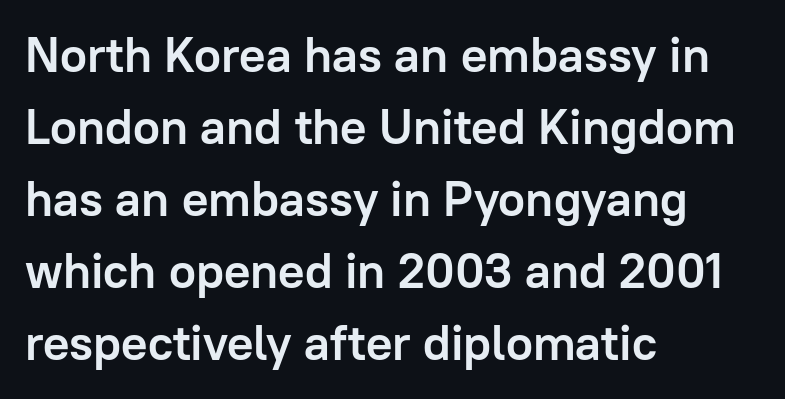
Each letter's strokes conclude bluntly, with no projecting serifs. Quick note: interline space is typical. Look at the tracking — it's just the regular setting, nothing added. These lines carry a lot of weight — the face is fully bold. This sample is left-justified, so line endings fall wherever the words run out. It's the straight-up-and-down kind of type.
